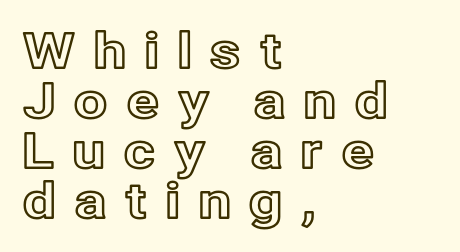
Q: Is the text italic (slanted)? A: No, it is upright.
Q: Is the text underlined? A: No.
Q: How is the paragraph aligned? A: Left-aligned.
Q: Is the spacing between letters normal or unusually wide? A: Unusually wide.
Q: Is the spacing between lines tight, normal or loose? A: Tight.
Q: Width (condensed, normal, or wide)? A: Normal.
Q: x-height? A: Medium.
Q: Monospaced? A: No.
